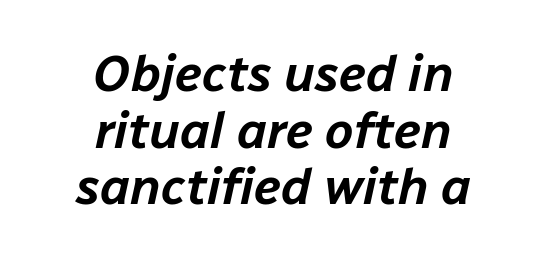
The image shows 51 px text type, italic (leaning right); set centered, tight line spacing (1.11x), normal letter spacing, not underlined; low stroke contrast and a medium x-height.
